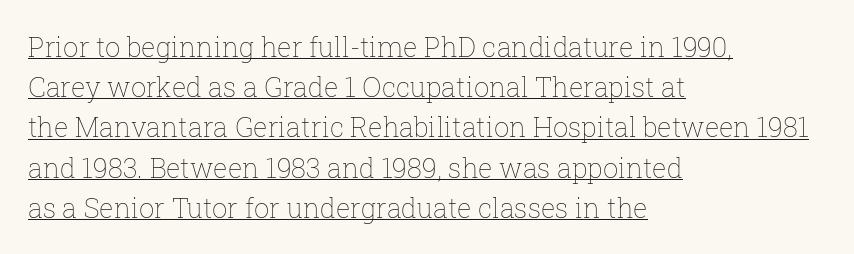
The image shows 27 px text type, upright; set left-aligned, normal line spacing (1.49x), normal letter spacing, underlined.
